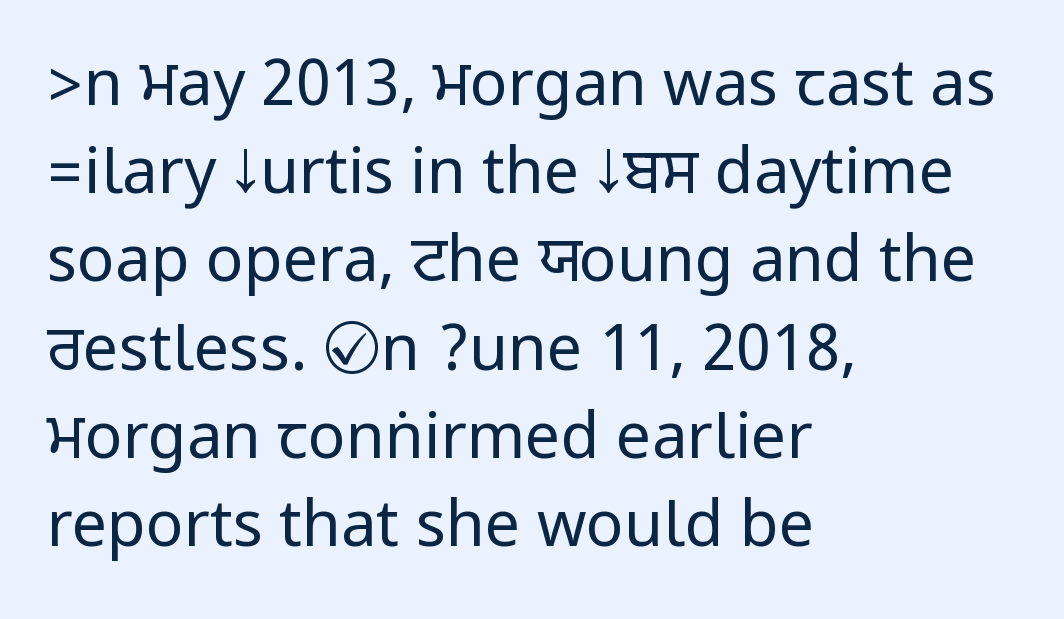
{"serif": "no", "italic": "no", "bold": "no", "weight": "regular", "width": "condensed", "stroke_contrast": "low", "underline": "no", "align": "left", "line_spacing": "normal", "line_spacing_ratio": 1.4, "letter_spacing": "normal", "letter_spacing_em": 0.0, "glyph_px": 63}
